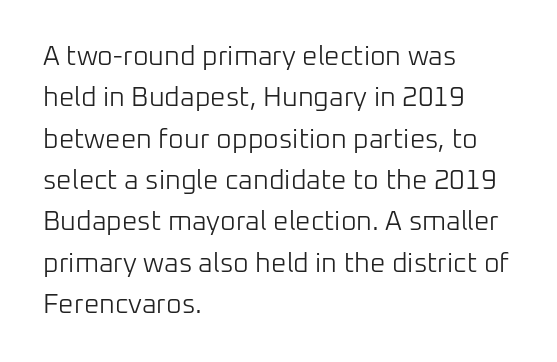
{"italic": "no", "bold": "no", "underline": "no", "align": "left", "line_spacing": "normal", "line_spacing_ratio": 1.53, "letter_spacing": "normal", "letter_spacing_em": 0.0, "glyph_px": 27}
